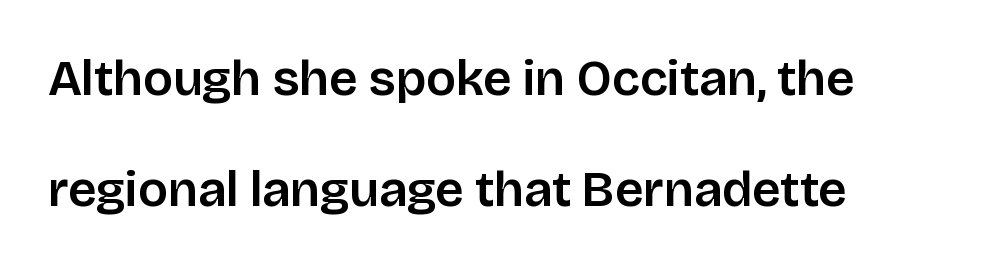
{"serif": "no", "italic": "no", "width": "normal", "stroke_contrast": "low", "x_height": "large", "monospaced": "no", "underline": "no", "align": "left", "line_spacing": "loose", "line_spacing_ratio": 2.23, "letter_spacing": "normal", "letter_spacing_em": 0.0, "glyph_px": 50}
